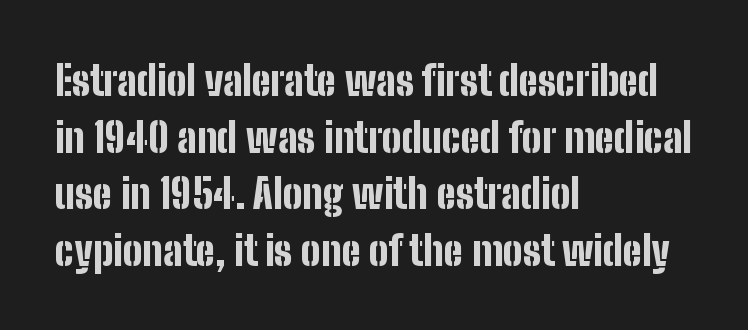
Q: Is the text bold? A: Yes.
Q: Is the text italic (slanted)? A: No, it is upright.
Q: Is the typeface a serif or a sans-serif typeface? A: Sans-serif.
Q: Is the text underlined? A: No.
Q: How is the paragraph aligned? A: Left-aligned.
Q: Is the spacing between letters normal or unusually wide? A: Normal.
Q: Is the spacing between lines tight, normal or loose? A: Normal.
Q: Width (condensed, normal, or wide)? A: Condensed.
Q: Stroke contrast? A: Low.
Q: x-height? A: Medium.
Q: Monospaced? A: No.
